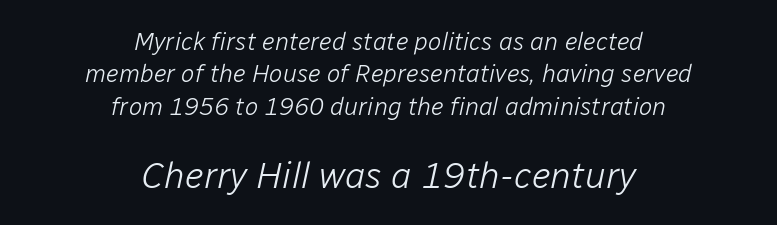
Nothing heavy about these letters — not bold at all. Note the varied advance widths — an 'i' is clearly narrower than an 'm'. Lines of text with bare space underneath. The text block is weighted toward neither margin, spreading evenly from the middle. In terms of posture, this sample is oblique.
